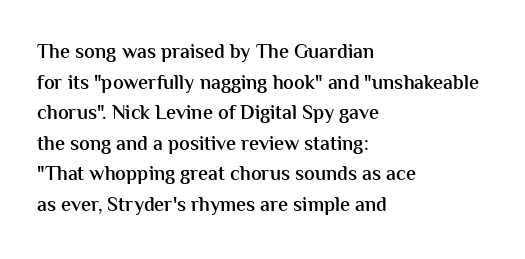
This rendering features lettering with no underline. Students, observe: this is what conventionally led text looks like. Students, note that the glyphs here touch the page at normal intervals. The specimen reads as upright at a glance.
